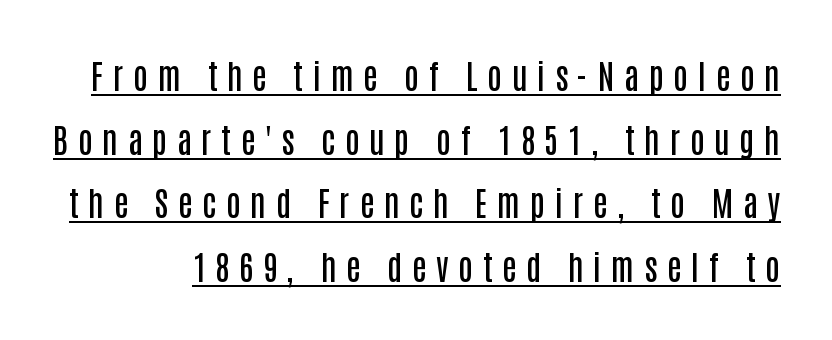
Q: Is the text bold? A: Semi-bold.
Q: Is the text italic (slanted)? A: No, it is upright.
Q: Is the typeface a serif or a sans-serif typeface? A: Sans-serif.
Q: Is the text underlined? A: Yes.
Q: Is the spacing between letters normal or unusually wide? A: Unusually wide.
Q: Is the spacing between lines tight, normal or loose? A: Loose.
Q: Width (condensed, normal, or wide)? A: Condensed.
Q: Stroke contrast? A: Low.
Q: x-height? A: Large.
Q: Monospaced? A: No.
